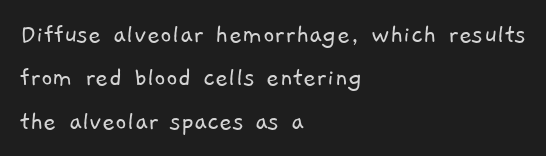
Q: Is the text bold? A: No.
Q: Is the typeface a serif or a sans-serif typeface? A: Sans-serif.
Q: Is the text underlined? A: No.
Q: How is the paragraph aligned? A: Left-aligned.
Q: Is the spacing between letters normal or unusually wide? A: Normal.
Q: Is the spacing between lines tight, normal or loose? A: Normal.
Q: Width (condensed, normal, or wide)? A: Normal.
Q: Stroke contrast? A: Low.
Q: x-height? A: Medium.
Q: Monospaced? A: No.
